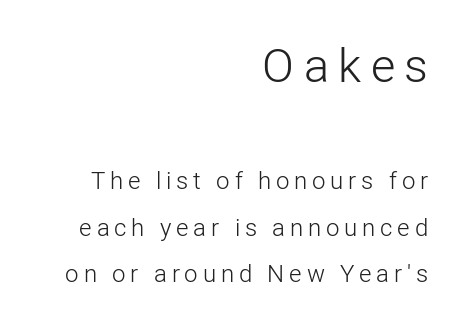
{"serif": "no", "italic": "no", "bold": "no", "weight": "light", "width": "normal", "stroke_contrast": "low", "x_height": "medium", "monospaced": "no", "underline": "no", "align": "right", "line_spacing": "loose", "line_spacing_ratio": 1.93, "letter_spacing": "wide", "letter_spacing_em": 0.2, "larger_block": "first", "size_ratio": 1.96, "glyph_px": 47}
